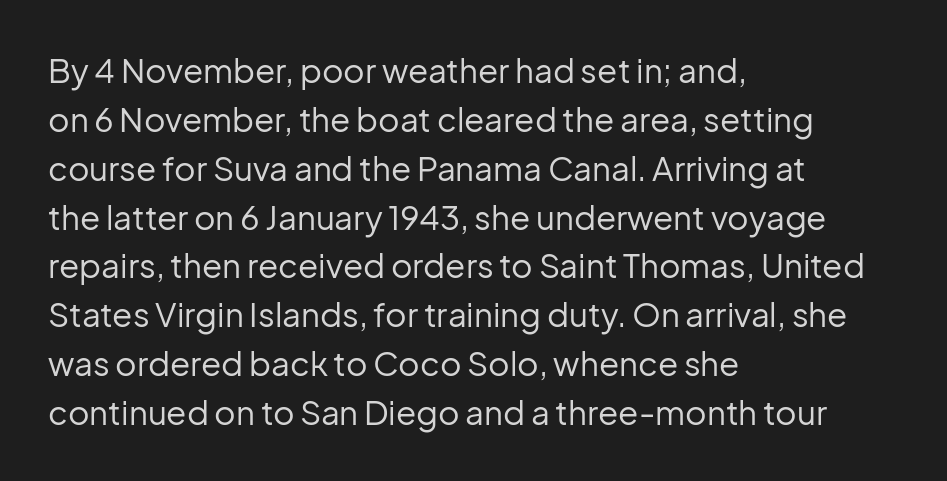
{"serif": "no", "italic": "no", "bold": "no", "weight": "regular", "width": "normal", "stroke_contrast": "low", "x_height": "medium", "monospaced": "no", "underline": "no", "align": "left", "line_spacing": "normal", "line_spacing_ratio": 1.48, "letter_spacing": "normal", "letter_spacing_em": 0.0, "glyph_px": 33}
